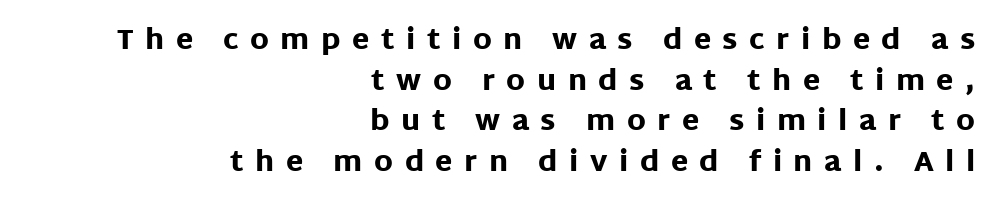
The image shows 28 px heavy sans-serif type, upright; set right-aligned, normal line spacing (1.45x), unusually wide letter spacing (+0.41 em), not underlined; low stroke contrast and a large x-height.
